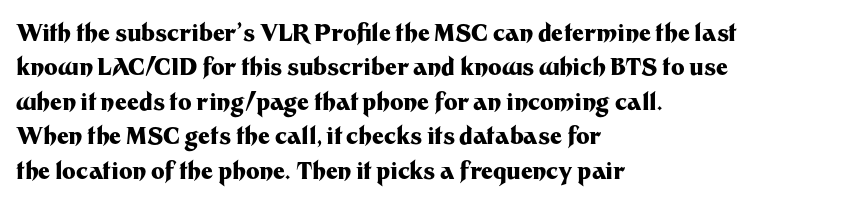
Is the letter spacing exaggerated? No — it looks like the ordinary default. Reading down the block, your eye returns to a fixed left position each line. Heavy-handed strokes throughout: this text is bold. Just letters on the line, the space beneath them empty. Baseline-to-baseline distance is the conventional proportion of letter height. A roman cut, with each character standing at attention.
